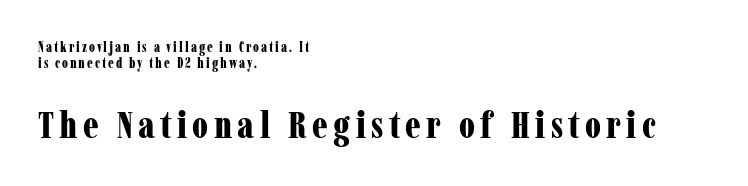
The space beneath each line is pristine and unruled. The lettering stays uniformly vertical, giving the passage a roman look. Varying glyph widths throughout — classic text-font behaviour. The emphasis by scale lands on block number two, below. You can tell from the footed stems that serif type was used.
